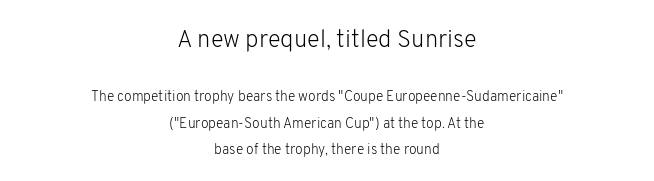
{"italic": "no", "bold": "no", "underline": "no", "align": "center", "line_spacing_ratio": 1.88, "letter_spacing": "normal", "letter_spacing_em": 0.0, "larger_block": "first", "size_ratio": 1.71, "glyph_px": 24}
